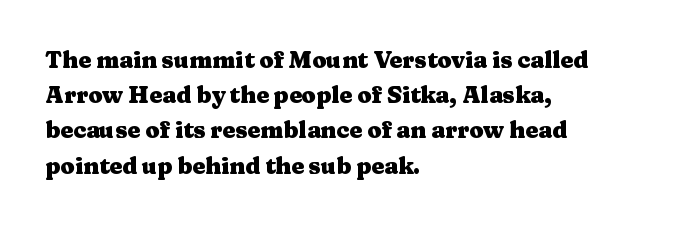
{"italic": "no", "bold": "yes", "underline": "no", "align": "left", "line_spacing": "normal", "line_spacing_ratio": 1.53, "letter_spacing": "normal", "letter_spacing_em": 0.0, "glyph_px": 23}
